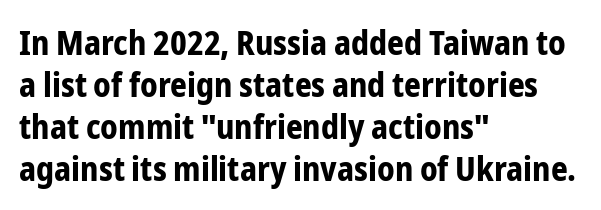
{"serif": "no", "italic": "no", "bold": "yes", "weight": "bold", "width": "condensed", "stroke_contrast": "low", "x_height": "medium", "monospaced": "no", "underline": "no", "align": "left", "line_spacing": "normal", "line_spacing_ratio": 1.27, "letter_spacing": "normal", "letter_spacing_em": 0.0, "glyph_px": 33}
